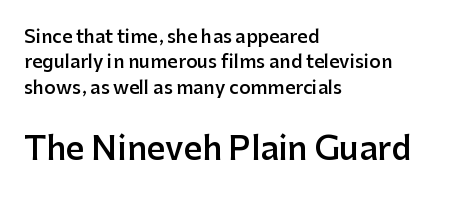
Varying glyph widths throughout — classic text-font behaviour. A bare baseline throughout the passage. The passage shown begins with its smaller block and ends with its larger one. The font's upright variant was chosen for this text. Leading: standard. Summary of weight: moderately heavy, a semibold.
